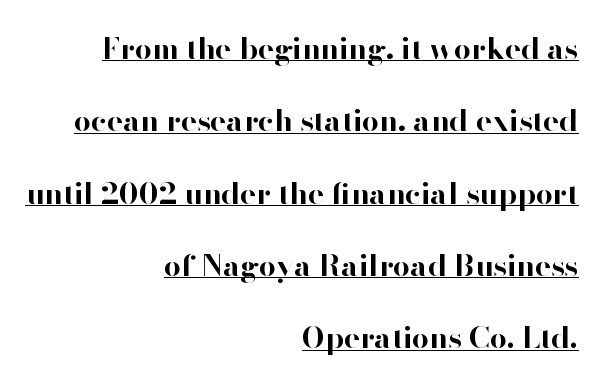
Q: Is the text bold? A: Yes.
Q: Is the text italic (slanted)? A: No, it is upright.
Q: Is the typeface a serif or a sans-serif typeface? A: Sans-serif.
Q: Is the text underlined? A: Yes.
Q: How is the paragraph aligned? A: Right-aligned.
Q: Is the spacing between letters normal or unusually wide? A: Normal.
Q: Is the spacing between lines tight, normal or loose? A: Loose.
Q: Width (condensed, normal, or wide)? A: Normal.
Q: Stroke contrast? A: High.
Q: x-height? A: Small.
Q: Monospaced? A: No.
